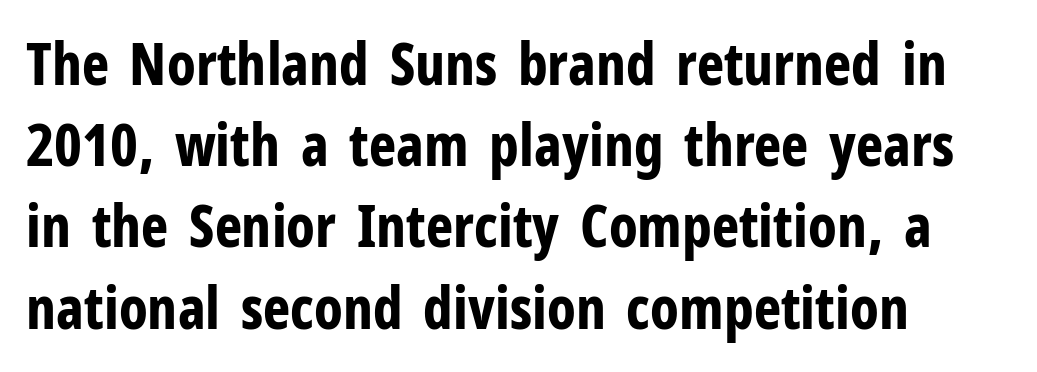
Here the designer chose a conventional face with non-uniform glyph widths. Notice how the passage keeps a crisp vertical edge on the left only. When letters stand straight like this, we call the style roman or upright. The foot of each line stays bare and open. Is the letter spacing exaggerated? No — it looks like the ordinary default. The vertical gap from one line to the next is medium.
